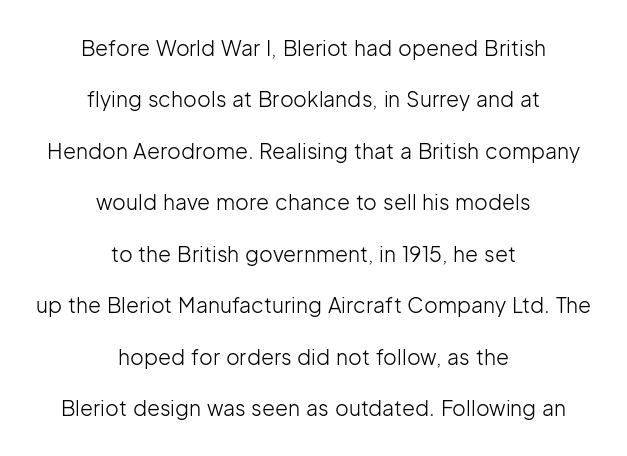
Q: Is the text bold? A: No.
Q: Is the text italic (slanted)? A: No, it is upright.
Q: Is the text underlined? A: No.
Q: How is the paragraph aligned? A: Centered.
Q: Is the spacing between letters normal or unusually wide? A: Normal.
Q: Is the spacing between lines tight, normal or loose? A: Loose.
